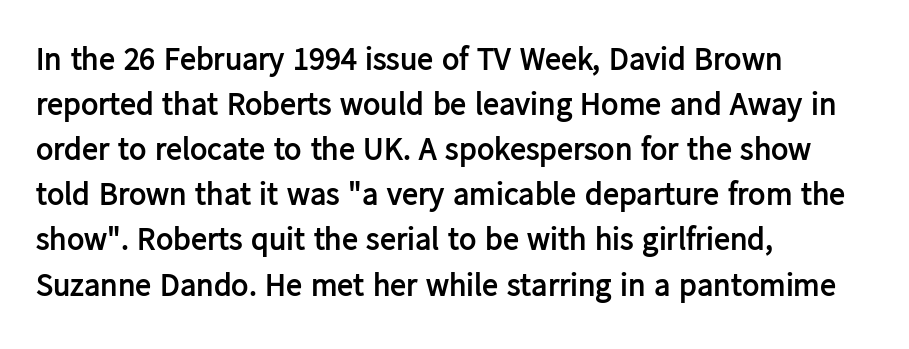
The image shows 32 px semibold sans-serif type, upright; set left-aligned, normal line spacing (1.41x), normal letter spacing, not underlined; low stroke contrast and a medium x-height.
